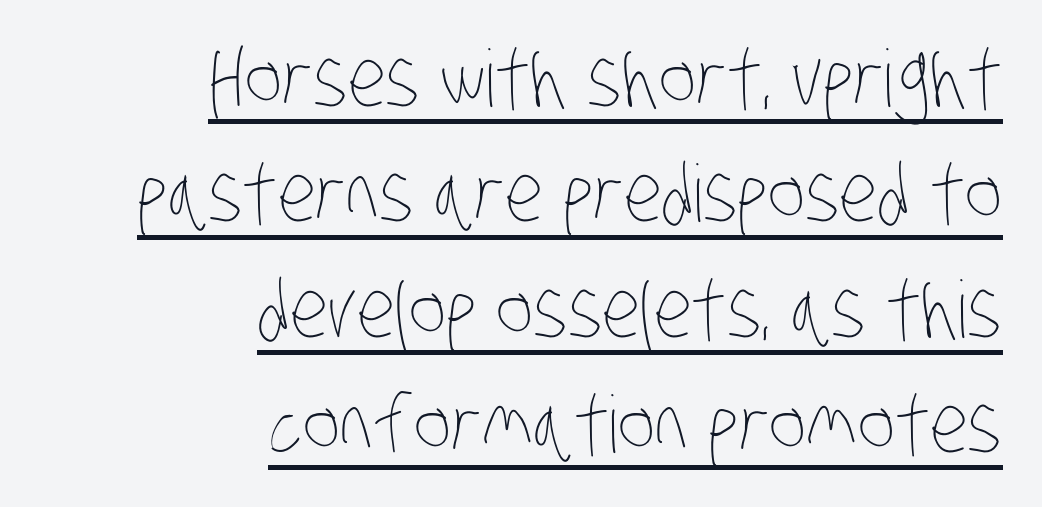
The image shows 79 px thin, condensed type; set right-aligned, normal line spacing (1.46x), normal letter spacing, underlined; low stroke contrast and a large x-height.
